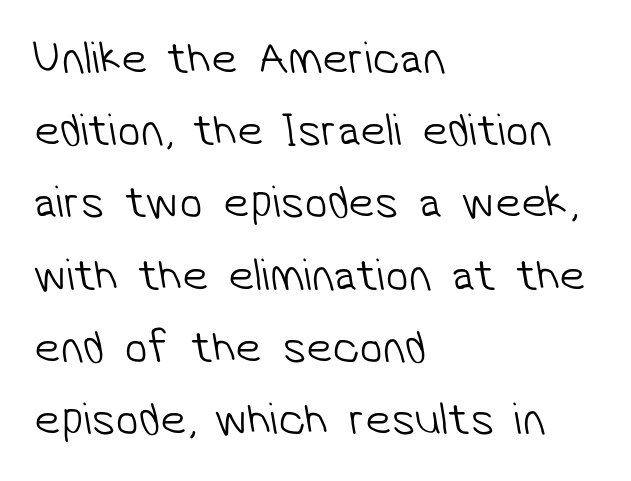
{"serif": "no", "bold": "no", "weight": "light", "width": "normal", "stroke_contrast": "low", "x_height": "medium", "monospaced": "no", "underline": "no", "align": "left", "line_spacing": "normal", "line_spacing_ratio": 1.57, "letter_spacing": "normal", "letter_spacing_em": 0.0, "glyph_px": 46}
